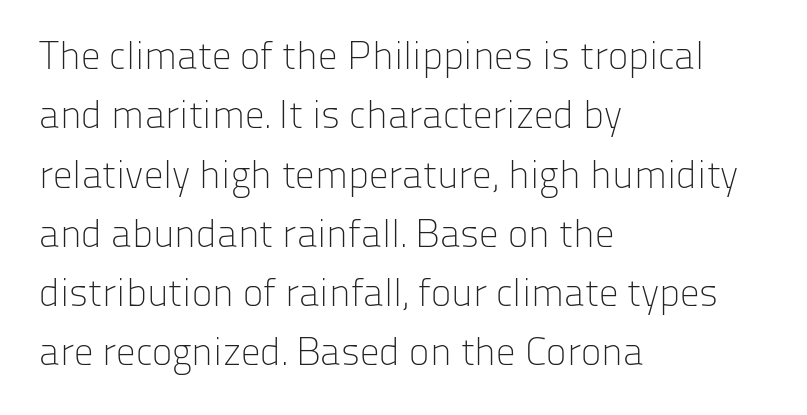
{"serif": "no", "italic": "no", "bold": "no", "weight": "light", "width": "normal", "stroke_contrast": "low", "x_height": "medium", "monospaced": "no", "underline": "no", "align": "left", "line_spacing": "normal", "line_spacing_ratio": 1.52, "letter_spacing": "normal", "letter_spacing_em": 0.0, "glyph_px": 39}
